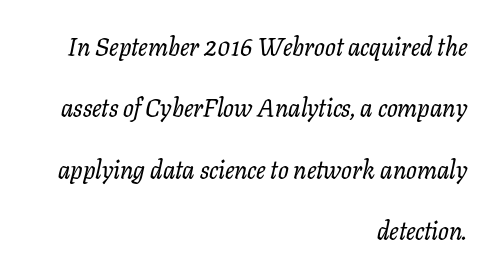
Glance below the letters and you will spot only blank space. Characters are canted at an angle relative to the baseline's perpendicular. Which margin do the lines hug? The right one — the left edge is uneven. A typesetter would call this zero additional tracking. The designer dialed line spacing up above the default.
